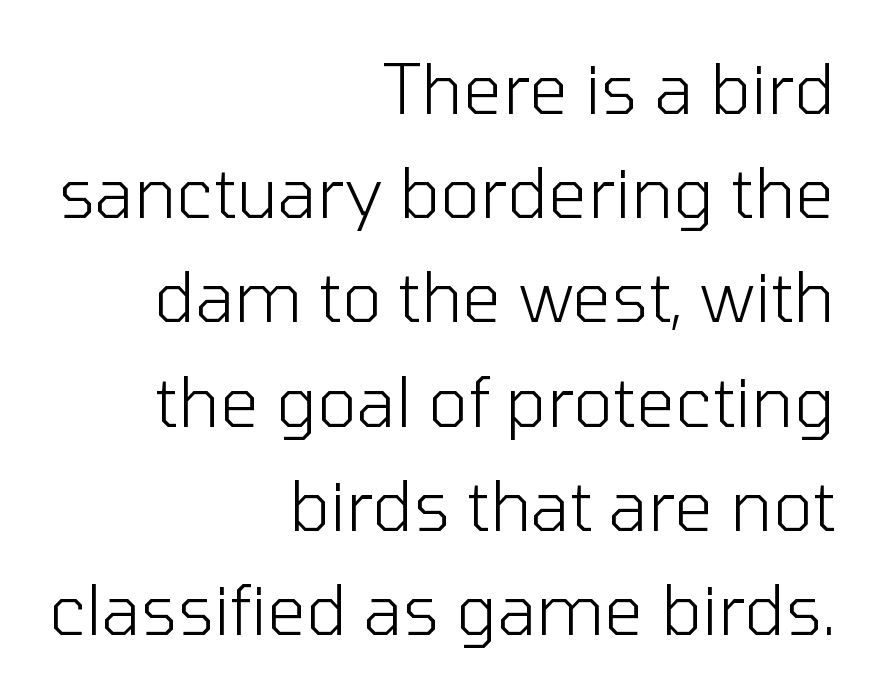
Q: Is the text bold? A: No.
Q: Is the text italic (slanted)? A: No, it is upright.
Q: Is the typeface a serif or a sans-serif typeface? A: Sans-serif.
Q: Is the text underlined? A: No.
Q: How is the paragraph aligned? A: Right-aligned.
Q: Is the spacing between letters normal or unusually wide? A: Normal.
Q: Is the spacing between lines tight, normal or loose? A: Normal.
Q: Width (condensed, normal, or wide)? A: Normal.
Q: Stroke contrast? A: Low.
Q: x-height? A: Medium.
Q: Monospaced? A: No.
